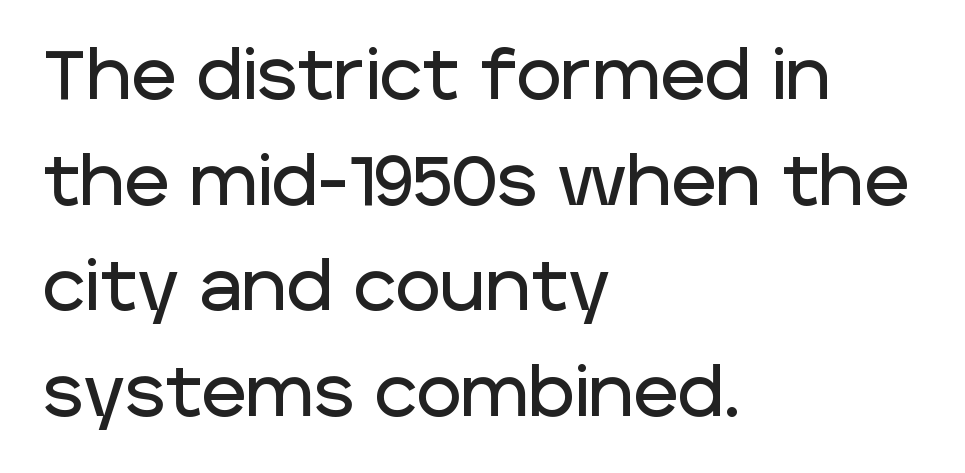
{"serif": "no", "italic": "no", "width": "normal", "stroke_contrast": "low", "x_height": "large", "monospaced": "no", "underline": "no", "align": "left", "line_spacing": "normal", "line_spacing_ratio": 1.53, "letter_spacing": "normal", "letter_spacing_em": 0.0, "glyph_px": 69}
